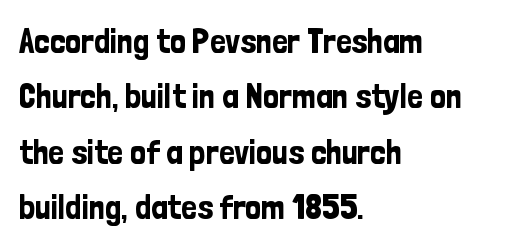
In terms of leading, this rendering sits right in the middle. A roman cut, with each character standing at attention. The space beneath each line is pristine and unruled. This rendering uses left alignment, leaving the right contour irregular. Tracking here is standard; glyphs follow each other at the usual distance. Check where the strokes stop: nothing finishes them off — pure sans.
